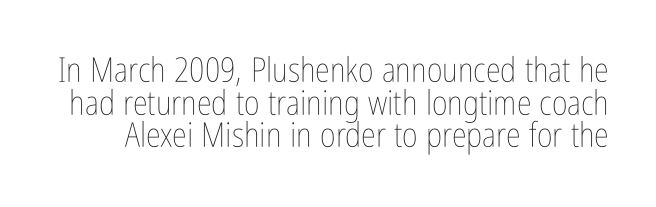
{"italic": "no", "bold": "no", "weight": "thin", "width": "condensed", "stroke_contrast": "low", "x_height": "medium", "monospaced": "no", "underline": "no", "line_spacing": "tight", "line_spacing_ratio": 0.96, "letter_spacing": "normal", "letter_spacing_em": 0.0, "glyph_px": 34}
